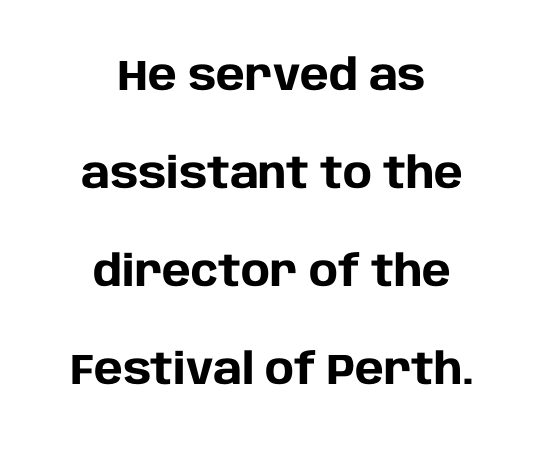
Alignment: centered. It's the straight-up-and-down kind of type. Loosely led — the rows are spread out. Each letter's strokes conclude bluntly, with no projecting serifs.
